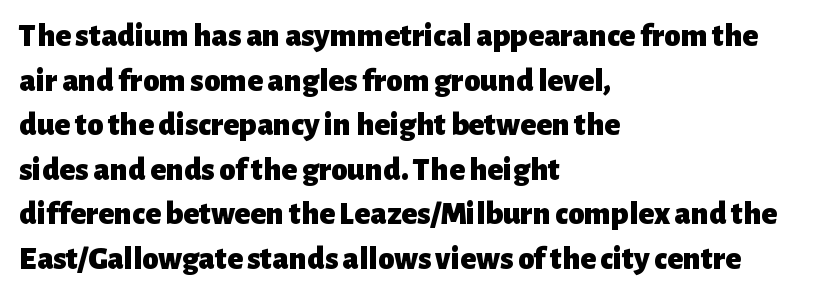
Layout note: lines flush left. Regarding leading, the lines here are spaced in the standard way. A typesetter would call this proportional, since set widths differ per character. The font family rendered here belongs to the sans-serif group.
